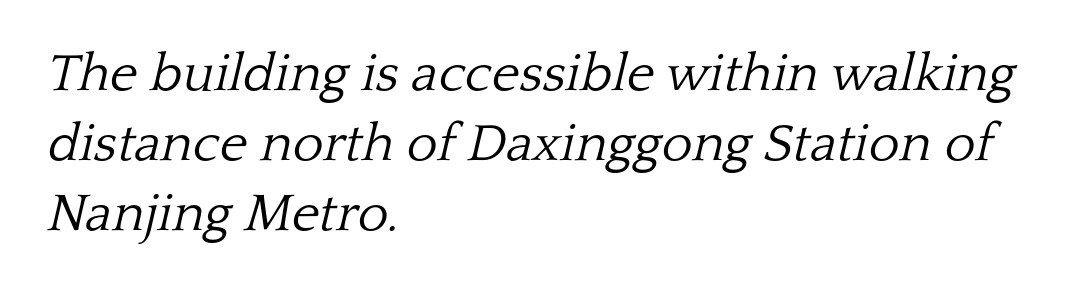
{"serif": "yes", "italic": "yes", "lean": "right", "slant_degrees": 13, "bold": "no", "weight": "light", "width": "normal", "stroke_contrast": "low", "x_height": "medium", "monospaced": "no", "underline": "no", "align": "left", "line_spacing": "normal", "line_spacing_ratio": 1.32, "letter_spacing": "normal", "letter_spacing_em": 0.0, "glyph_px": 53}
